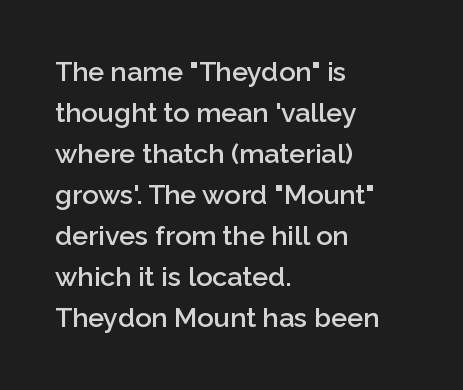
Q: Is the text bold? A: Semi-bold.
Q: Is the text italic (slanted)? A: No, it is upright.
Q: Is the text underlined? A: No.
Q: How is the paragraph aligned? A: Left-aligned.
Q: Is the spacing between letters normal or unusually wide? A: Normal.
Q: Is the spacing between lines tight, normal or loose? A: Normal.
